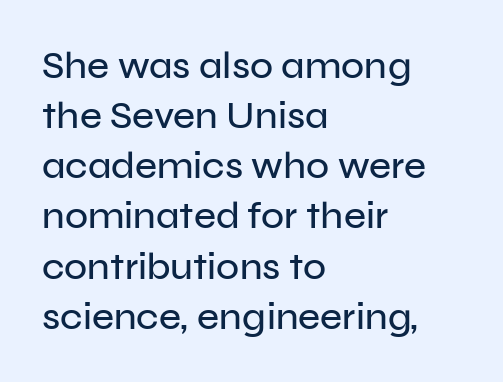
Q: Is the text italic (slanted)? A: No, it is upright.
Q: Is the typeface a serif or a sans-serif typeface? A: Sans-serif.
Q: Is the text underlined? A: No.
Q: How is the paragraph aligned? A: Left-aligned.
Q: Is the spacing between letters normal or unusually wide? A: Normal.
Q: Is the spacing between lines tight, normal or loose? A: Normal.
Q: Width (condensed, normal, or wide)? A: Normal.
Q: Stroke contrast? A: Low.
Q: x-height? A: Medium.
Q: Monospaced? A: No.
